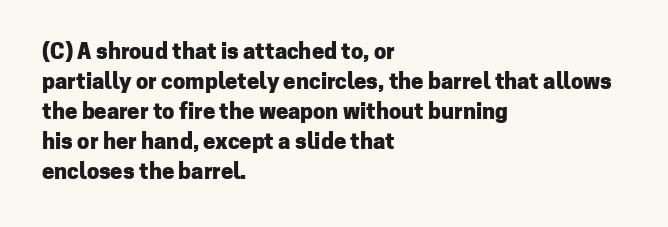
{"italic": "no", "bold": "yes", "underline": "no", "align": "left", "line_spacing": "normal", "line_spacing_ratio": 1.36, "letter_spacing": "normal", "letter_spacing_em": 0.0, "glyph_px": 22}
